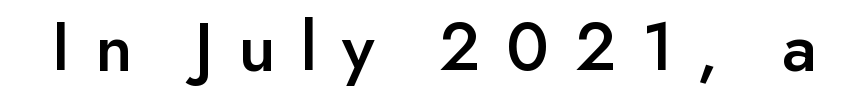
Q: Is the text italic (slanted)? A: No, it is upright.
Q: Is the typeface a serif or a sans-serif typeface? A: Sans-serif.
Q: Is the text underlined? A: No.
Q: Is the spacing between letters normal or unusually wide? A: Unusually wide.
Q: Width (condensed, normal, or wide)? A: Normal.
Q: Stroke contrast? A: Low.
Q: x-height? A: Small.
Q: Monospaced? A: No.
